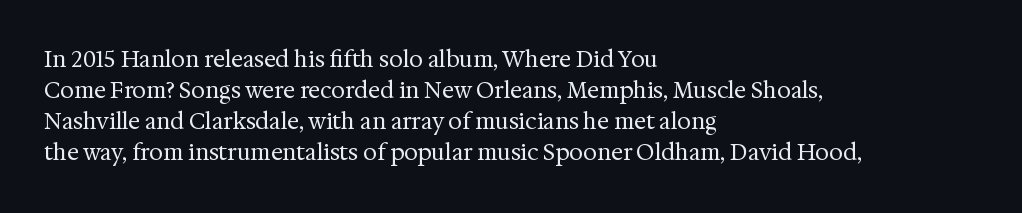
The words here are not underlined. Default kerning and tracking; the words read as compact shapes. The paragraph shown leans on its left margin. Posture: straight, roman, zero tilt. Vertical stems look standard width or narrower in stroke. Vertical spacing — default.
